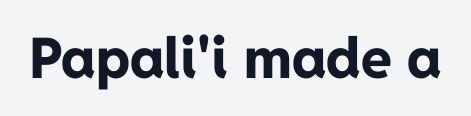
The image shows 56 px bold sans-serif type, upright; set normal letter spacing, not underlined; low stroke contrast and a medium x-height.
